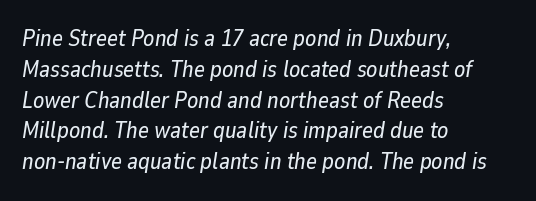
Leading matches the norm, producing a regular column. This sample is left-justified, so line endings fall wherever the words run out. Every character sits at an angle, as italics do. Nobody touched the tracking dial on this one.
